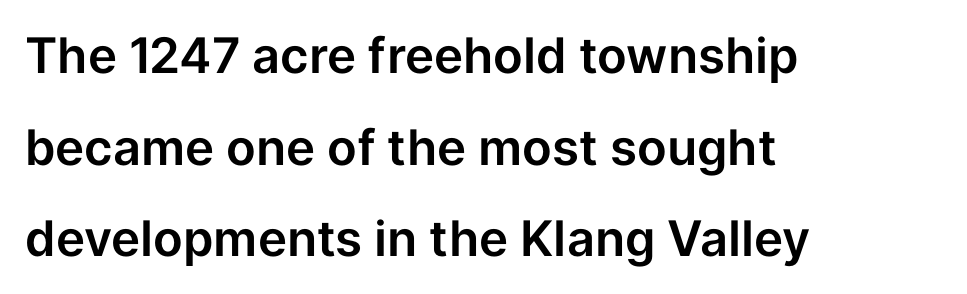
Notice how the passage keeps a crisp vertical edge on the left only. Look at the bottom of the vertical strokes: they stop flat, with no serifs. The font's upright variant was chosen for this text. Compared with typical body copy, the letter spacing here is the same. Character widths vary here, with narrow letters taking less room than wide ones.
